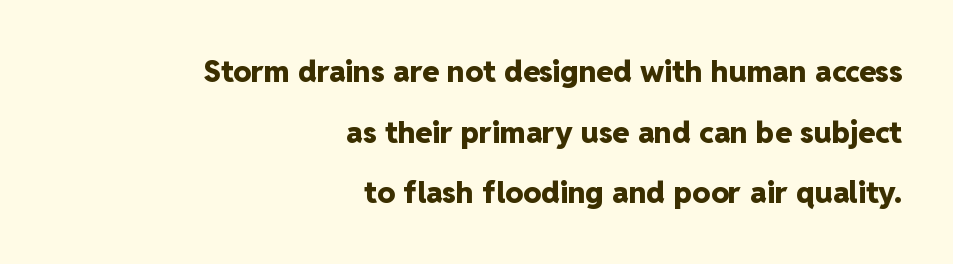
{"serif": "no", "italic": "no", "bold": "yes", "weight": "heavy", "width": "normal", "stroke_contrast": "low", "x_height": "medium", "monospaced": "no", "underline": "no", "align": "right", "line_spacing": "loose", "line_spacing_ratio": 2.02, "letter_spacing": "normal", "letter_spacing_em": 0.0, "glyph_px": 30}
